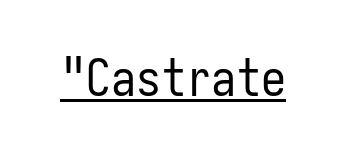
{"serif": "no", "italic": "no", "bold": "no", "weight": "regular", "width": "condensed", "stroke_contrast": "low", "x_height": "medium", "monospaced": "yes", "underline": "yes", "letter_spacing": "normal", "letter_spacing_em": 0.0, "glyph_px": 50}
